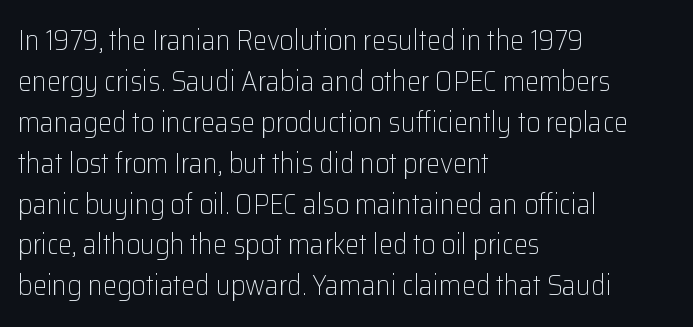
The image shows 28 px light sans-serif type, upright; set left-aligned, normal line spacing (1.46x), normal letter spacing, not underlined; low stroke contrast and a medium x-height.
